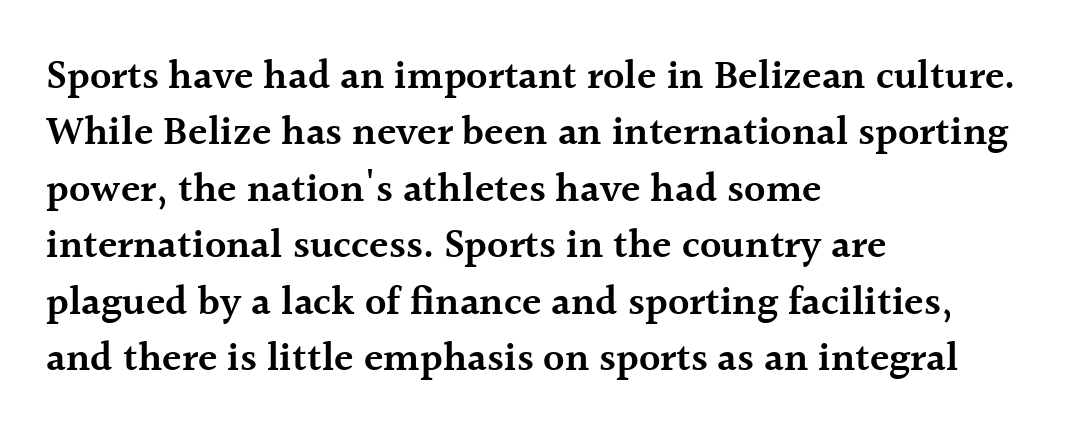
{"serif": "yes", "italic": "no", "bold": "semi", "weight": "semibold", "width": "normal", "x_height": "medium", "monospaced": "no", "underline": "no", "align": "left", "line_spacing": "normal", "line_spacing_ratio": 1.41, "letter_spacing": "normal", "letter_spacing_em": 0.0, "glyph_px": 40}
